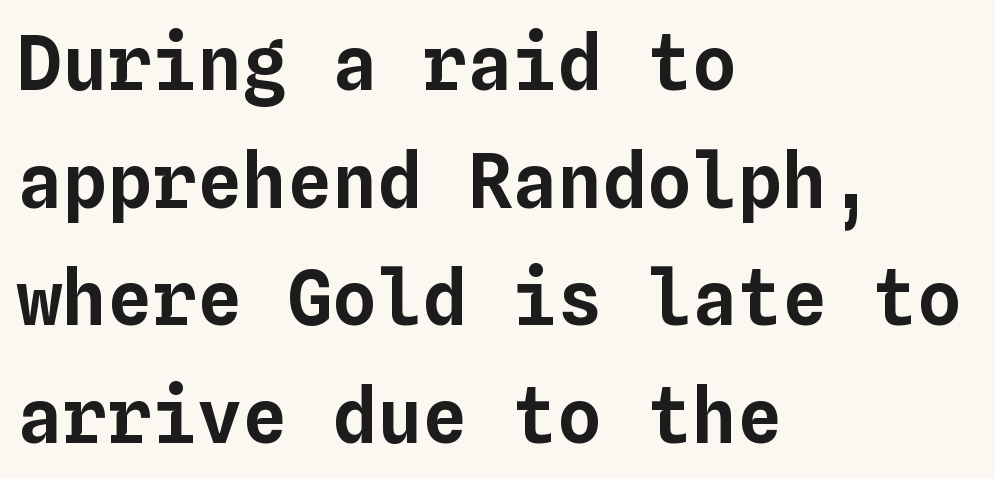
The image shows 75 px text type, upright, monospaced; set left-aligned, normal line spacing (1.57x), normal letter spacing, not underlined; low stroke contrast and a medium x-height.
